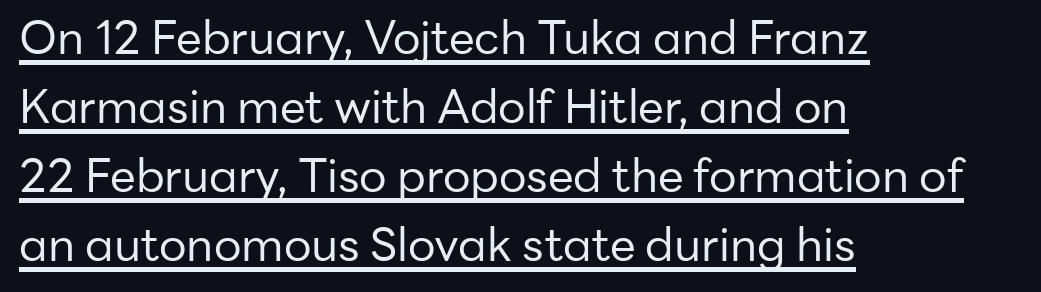
Q: Is the text bold? A: No.
Q: Is the text italic (slanted)? A: No, it is upright.
Q: Is the typeface a serif or a sans-serif typeface? A: Sans-serif.
Q: Is the text underlined? A: Yes.
Q: How is the paragraph aligned? A: Left-aligned.
Q: Is the spacing between letters normal or unusually wide? A: Normal.
Q: Is the spacing between lines tight, normal or loose? A: Normal.
Q: Width (condensed, normal, or wide)? A: Normal.
Q: Stroke contrast? A: Low.
Q: x-height? A: Medium.
Q: Monospaced? A: No.
